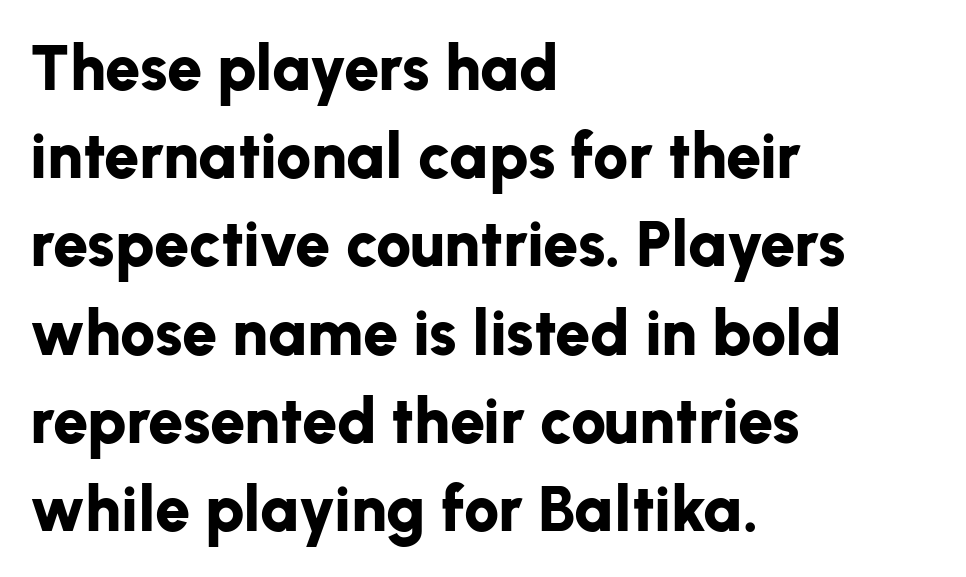
The image shows 63 px bold sans-serif type, upright; set left-aligned, normal line spacing (1.4x), normal letter spacing, not underlined; low stroke contrast and a medium x-height.
